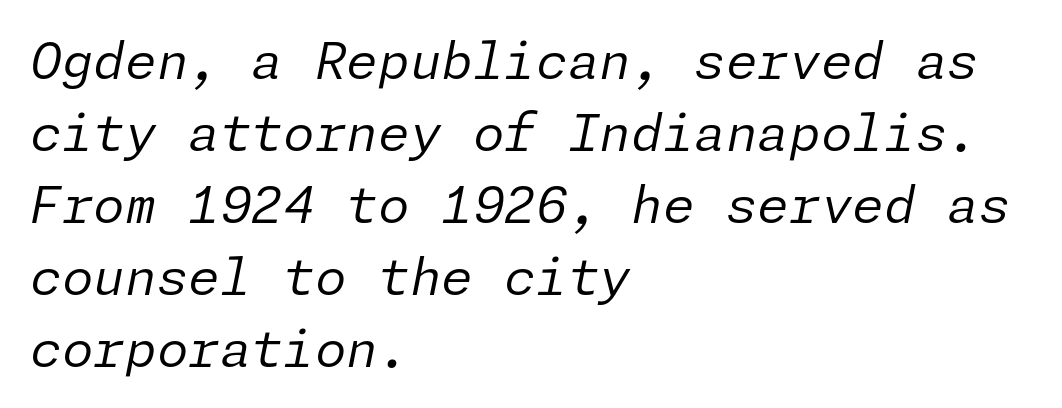
The image shows 51 px regular-weight type, italic (leaning right); set left-aligned, normal line spacing (1.41x), normal letter spacing, not underlined; low stroke contrast and a medium x-height.
